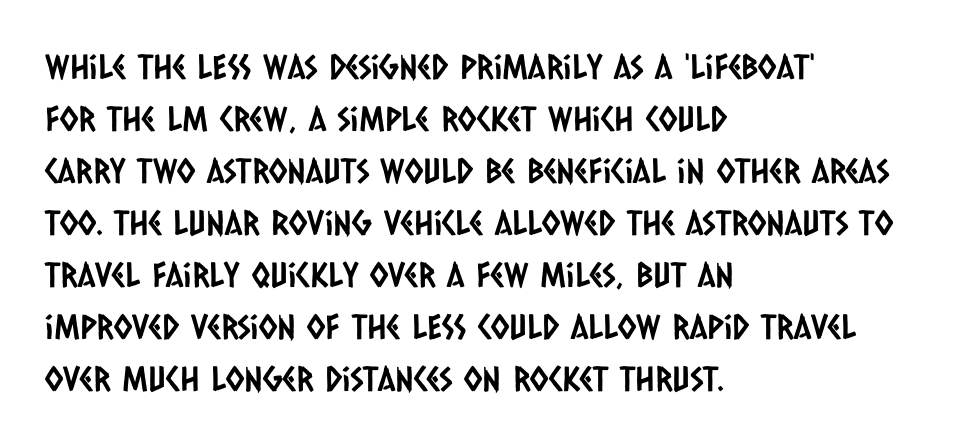
Q: Is the typeface a serif or a sans-serif typeface? A: Sans-serif.
Q: Is the text underlined? A: No.
Q: How is the paragraph aligned? A: Left-aligned.
Q: Is the spacing between letters normal or unusually wide? A: Normal.
Q: Is the spacing between lines tight, normal or loose? A: Normal.
Q: Width (condensed, normal, or wide)? A: Condensed.
Q: Stroke contrast? A: Low.
Q: x-height? A: Large.
Q: Monospaced? A: No.
